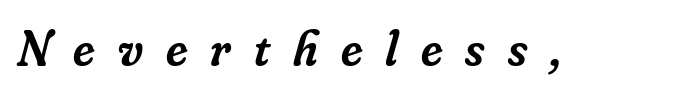
Notice the strokes are somewhat thickened but not fully heavy: this is a semibold. Observe the lean: these are italic letterforms. The zone under the glyphs is completely vacant. Proportional: the letters do not fall into vertical columns.
